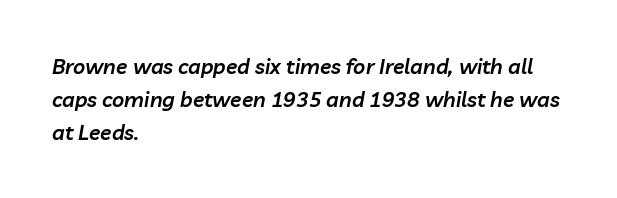
The image shows 21 px text type, italic (leaning right); set left-aligned, normal line spacing (1.56x), normal letter spacing, not underlined.
